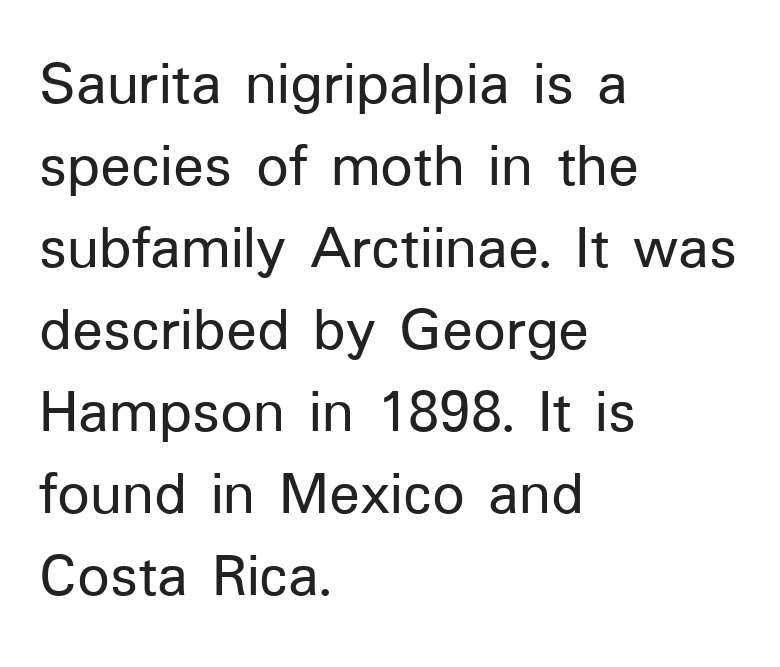
The image shows 64 px sans-serif type, upright; set left-aligned, normal line spacing (1.28x), normal letter spacing, not underlined; low stroke contrast and a medium x-height.
